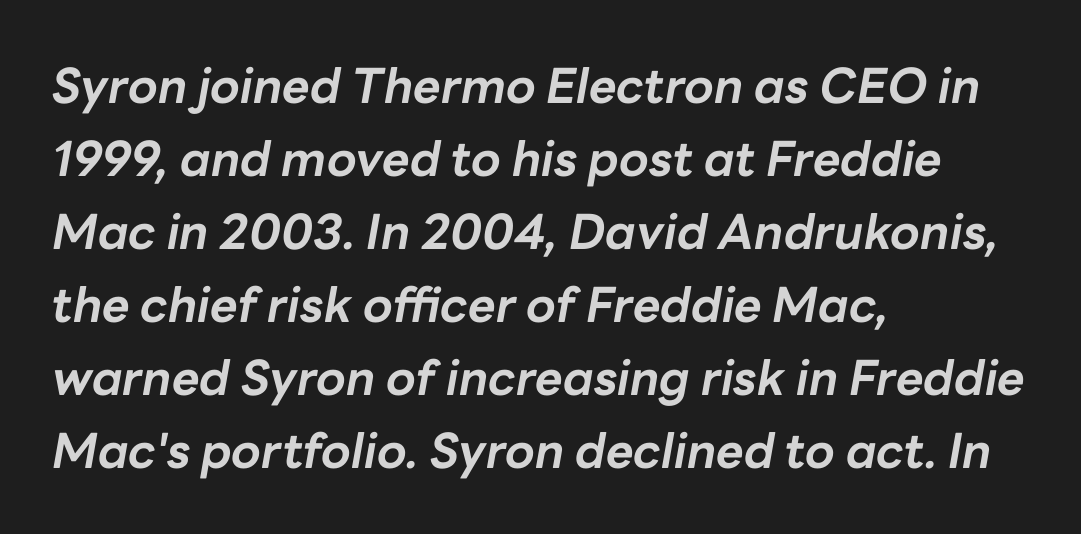
Proportional: the letters do not fall into vertical columns. Horizontal bands of white between lines are of average thickness. The specimen omits any rule beneath the text block's lines. Between one letter and the next there's only the usual sliver of space. The passage shown leans; its letterforms are oblique. Plenty of ink on the page — the face is bold.
